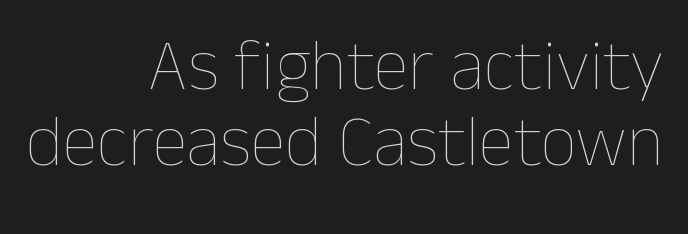
Q: Is the text bold? A: No.
Q: Is the text italic (slanted)? A: No, it is upright.
Q: Is the text underlined? A: No.
Q: How is the paragraph aligned? A: Right-aligned.
Q: Is the spacing between letters normal or unusually wide? A: Normal.
Q: Is the spacing between lines tight, normal or loose? A: Tight.
Q: Width (condensed, normal, or wide)? A: Normal.
Q: Stroke contrast? A: Low.
Q: x-height? A: Medium.
Q: Monospaced? A: No.
